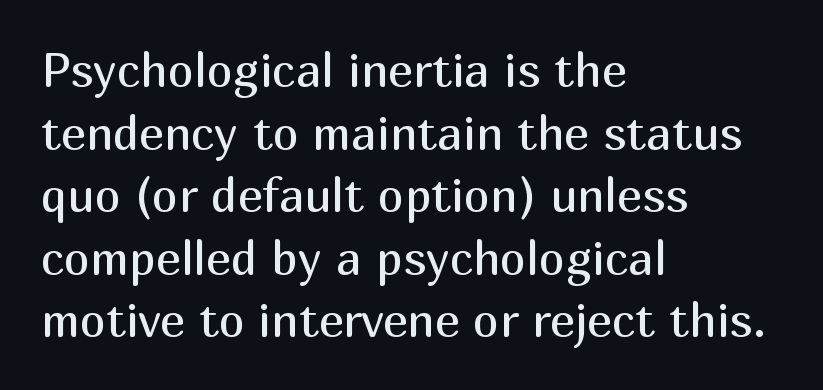
{"serif": "no", "italic": "no", "bold": "no", "weight": "regular", "width": "normal", "stroke_contrast": "medium", "x_height": "medium", "monospaced": "no", "underline": "no", "align": "left", "line_spacing": "normal", "line_spacing_ratio": 1.33, "letter_spacing": "normal", "letter_spacing_em": 0.0, "glyph_px": 47}
